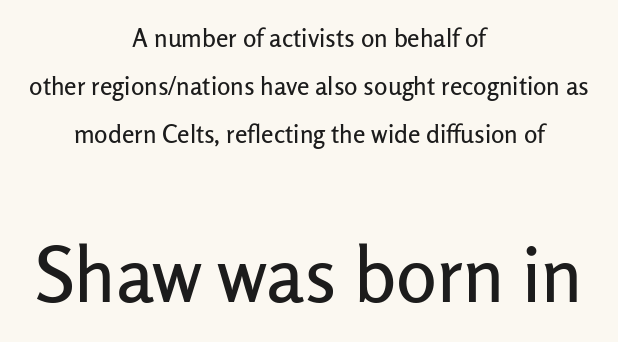
The image shows 76 px sans-serif type, upright; set centered, loose line spacing (1.92x), normal letter spacing, not underlined; the second (bottom) block is 3.04x larger; low stroke contrast and a medium x-height.
